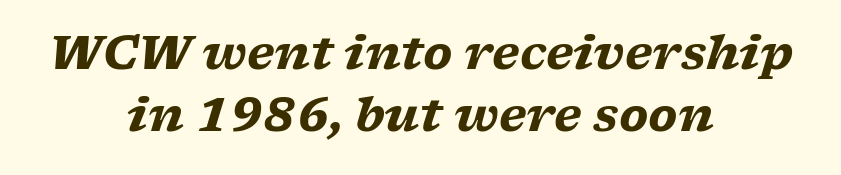
Q: Is the text bold? A: Yes.
Q: Is the text italic (slanted)? A: Yes, it leans right by about 17 degrees.
Q: Is the typeface a serif or a sans-serif typeface? A: Serif.
Q: Is the text underlined? A: No.
Q: How is the paragraph aligned? A: Centered.
Q: Is the spacing between letters normal or unusually wide? A: Normal.
Q: Is the spacing between lines tight, normal or loose? A: Normal.
Q: Width (condensed, normal, or wide)? A: Wide.
Q: Stroke contrast? A: Low.
Q: x-height? A: Medium.
Q: Monospaced? A: No.
